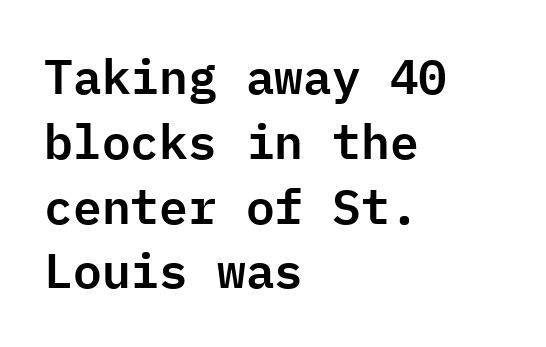
Q: Is the text italic (slanted)? A: No, it is upright.
Q: Is the typeface a serif or a sans-serif typeface? A: Sans-serif.
Q: Is the text underlined? A: No.
Q: How is the paragraph aligned? A: Left-aligned.
Q: Is the spacing between letters normal or unusually wide? A: Normal.
Q: Is the spacing between lines tight, normal or loose? A: Normal.
Q: Width (condensed, normal, or wide)? A: Normal.
Q: Stroke contrast? A: Low.
Q: x-height? A: Medium.
Q: Monospaced? A: Yes.
